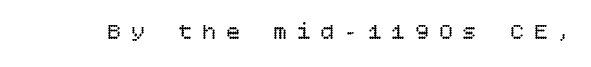
Each word looks stretched out because of the extra space between its letters. The lettering holds an erect, upright posture throughout. The typeface has the unassuming heft of standard copy or less. Honestly, there is no underline to notice here at all.
